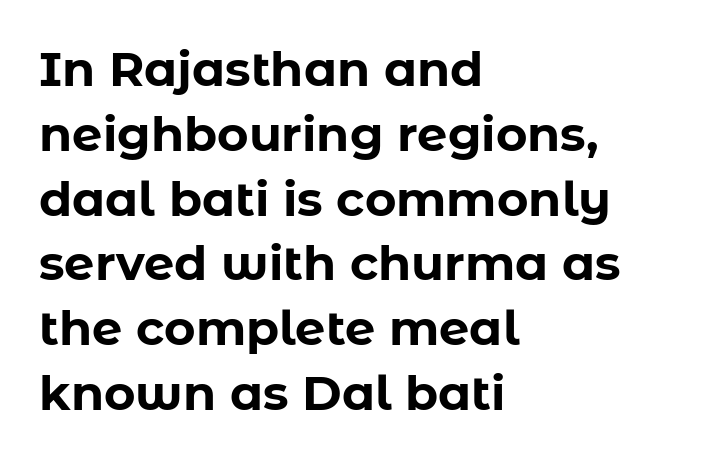
Spacing verdict: proportional, widths tailored to each character. I'd describe the lettering as bold — thick and assertive. Every character sits straight up, as roman type does. Descender tails drop into unmarked territory. Examine the stroke ends and you'll find no serifs.
